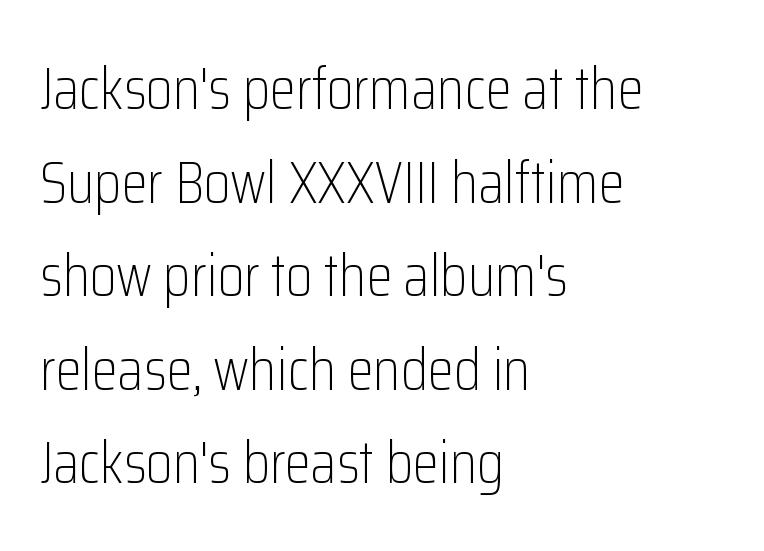
Q: Is the text bold? A: No.
Q: Is the text italic (slanted)? A: No, it is upright.
Q: Is the typeface a serif or a sans-serif typeface? A: Sans-serif.
Q: Is the text underlined? A: No.
Q: How is the paragraph aligned? A: Left-aligned.
Q: Is the spacing between letters normal or unusually wide? A: Normal.
Q: Is the spacing between lines tight, normal or loose? A: Normal.
Q: Width (condensed, normal, or wide)? A: Condensed.
Q: Stroke contrast? A: Low.
Q: x-height? A: Medium.
Q: Monospaced? A: No.
